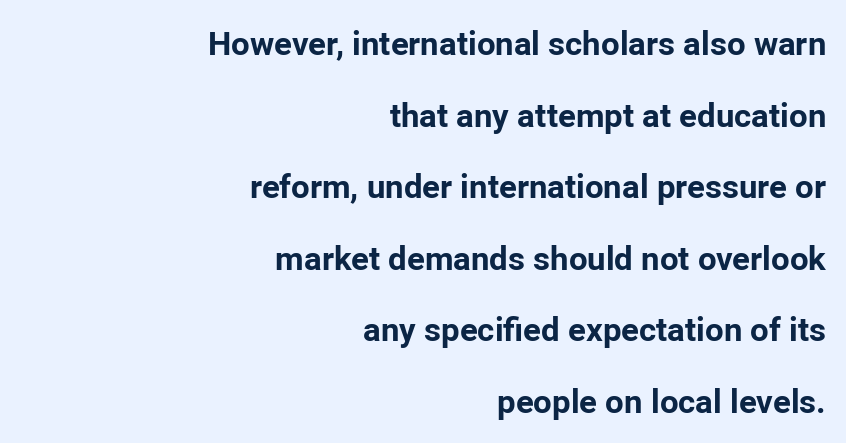
Q: Is the text bold? A: Yes.
Q: Is the text italic (slanted)? A: No, it is upright.
Q: Is the typeface a serif or a sans-serif typeface? A: Sans-serif.
Q: Is the text underlined? A: No.
Q: How is the paragraph aligned? A: Right-aligned.
Q: Is the spacing between letters normal or unusually wide? A: Normal.
Q: Is the spacing between lines tight, normal or loose? A: Loose.
Q: Width (condensed, normal, or wide)? A: Normal.
Q: Stroke contrast? A: Low.
Q: x-height? A: Medium.
Q: Monospaced? A: No.
